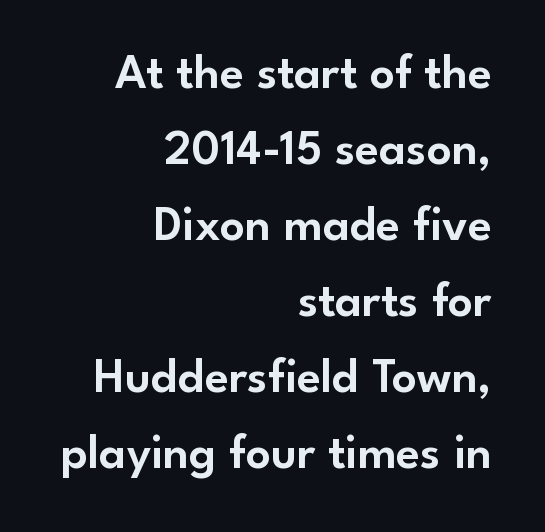
The image shows 49 px sans-serif type, upright; set right-aligned, normal line spacing (1.55x), normal letter spacing, not underlined; low stroke contrast and a small x-height.
